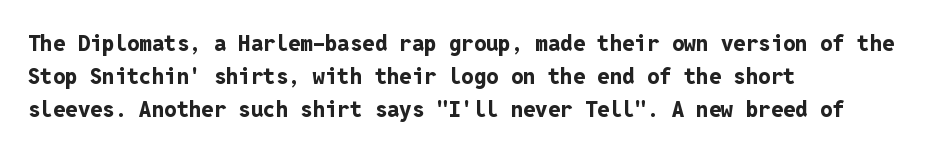
{"italic": "no", "bold": "yes", "underline": "no", "align": "left", "line_spacing": "normal", "line_spacing_ratio": 1.49, "letter_spacing": "normal", "letter_spacing_em": 0.0, "glyph_px": 22}
